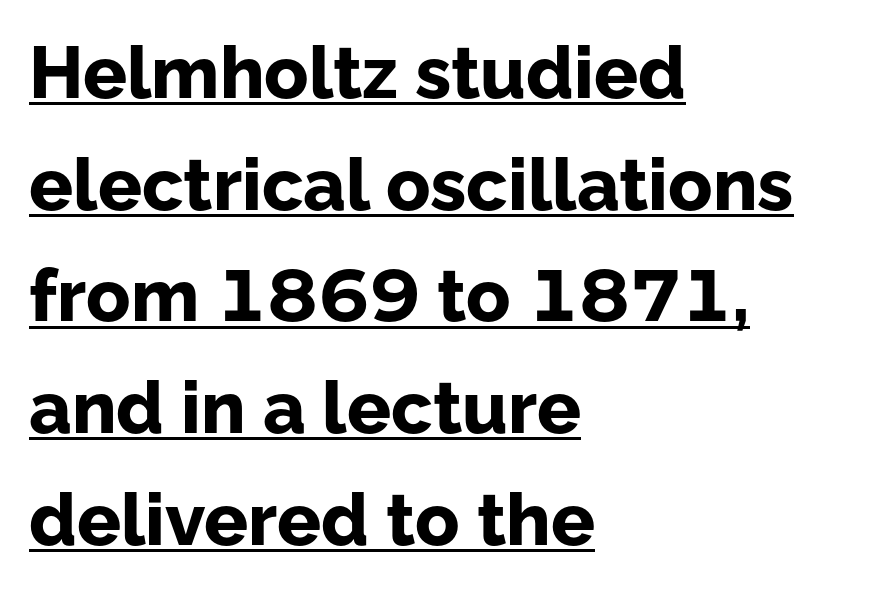
The glyphs have the mass of a bold cut. A roman cut, with each character standing at attention. The lines sit at an ordinary, default distance from one another. What stands out about the letter spacing? Nothing — it is the standard amount. Do the characters align in a grid? No, the font is proportional. A rule runs beneath these lines of type.
